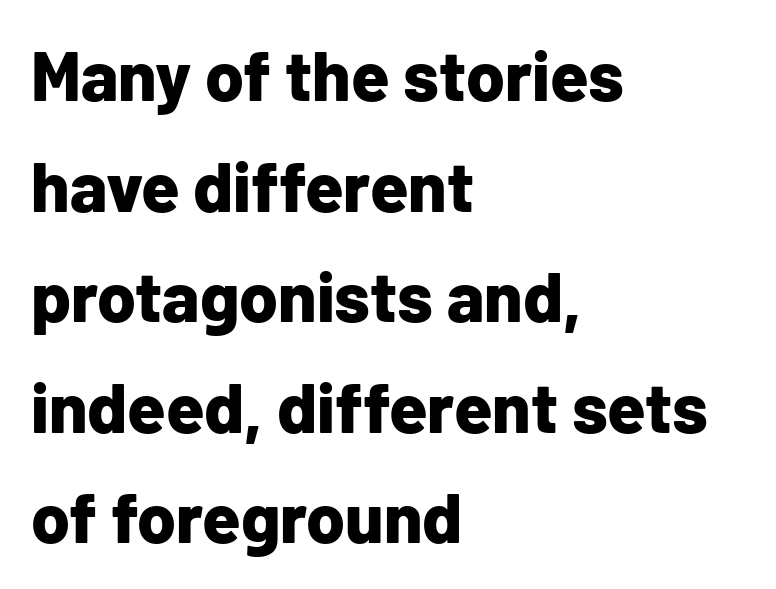
The image shows 70 px bold sans-serif type, upright; set left-aligned, normal line spacing (1.58x), normal letter spacing, not underlined; low stroke contrast and a medium x-height.
